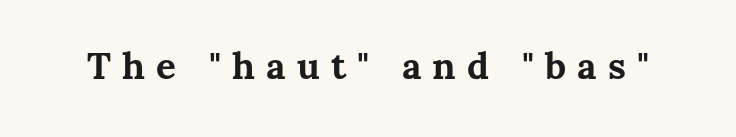
The image shows 37 px bold type, upright; set unusually wide letter spacing (+0.3 em), not underlined; medium stroke contrast and a medium x-height.
